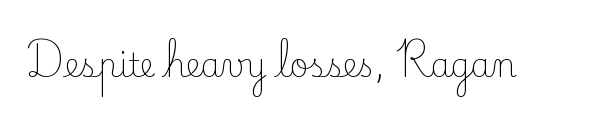
The tracking reads as untouched default to a designer's eye. Check the space under the baseline: it is left empty. Varying glyph widths throughout — classic text-font behaviour. The face used here is seriffed, in the tradition of book romans.
